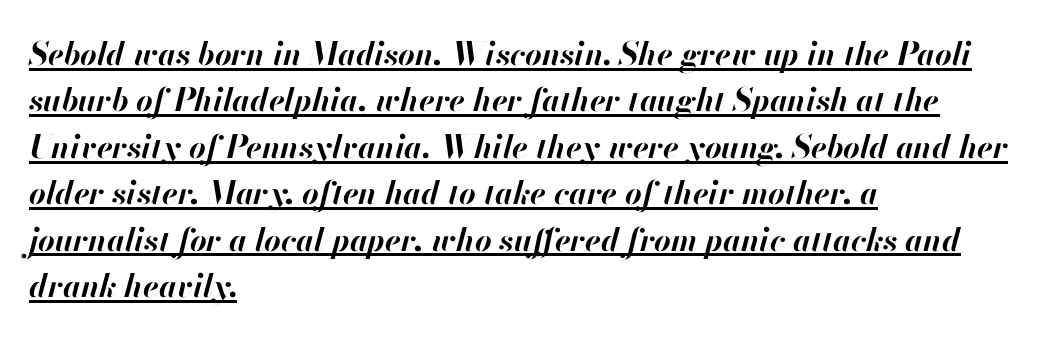
The face used here is proportionally spaced, like ordinary book or web type. The characters look thick and weighty, a clear bold. Every row of glyphs begins at an identical x-position on the left. Every word sits above its own underline.
